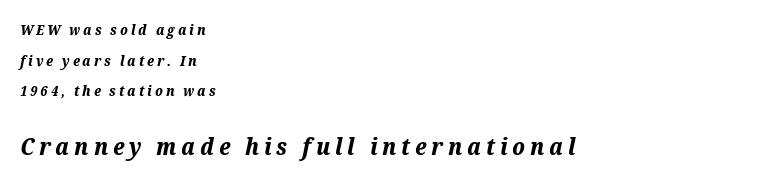
The image shows 23 px bold type, italic (leaning right); set left-aligned, loose line spacing (2.18x), unusually wide letter spacing (+0.21 em), not underlined; the second (bottom) block is 1.64x larger.
